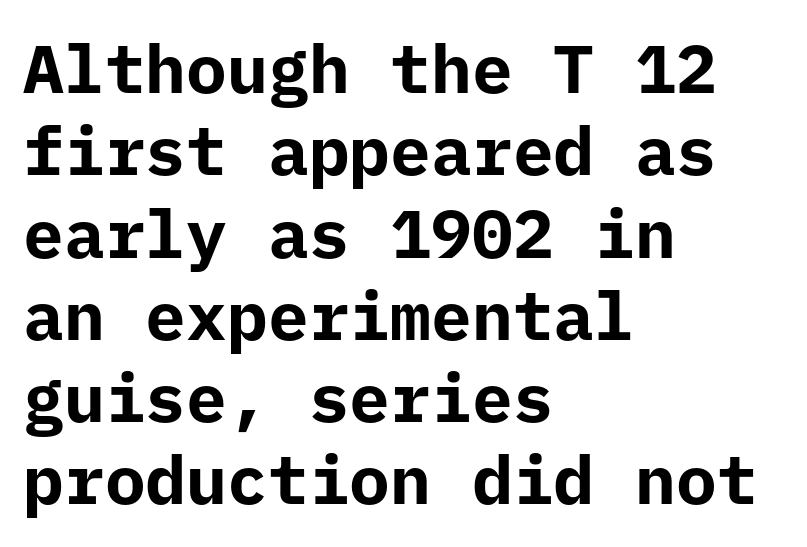
The image shows 68 px bold sans-serif type, upright, monospaced; set left-aligned, line spacing 1.21x, normal letter spacing, not underlined; low stroke contrast and a medium x-height.
